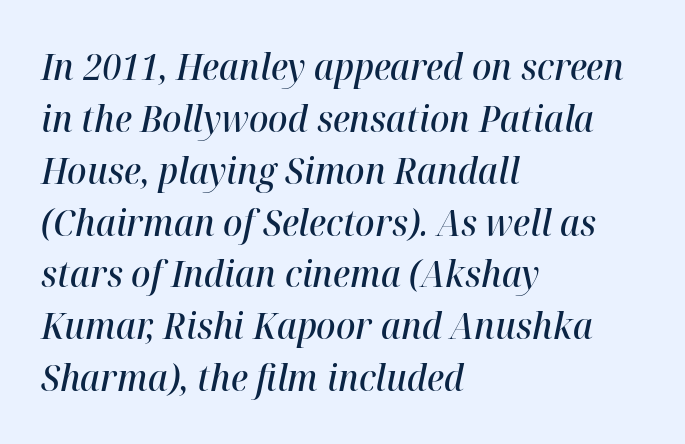
Q: Is the text bold? A: Semi-bold.
Q: Is the text italic (slanted)? A: Yes, it leans right by about 12 degrees.
Q: Is the text underlined? A: No.
Q: How is the paragraph aligned? A: Left-aligned.
Q: Is the spacing between letters normal or unusually wide? A: Normal.
Q: Is the spacing between lines tight, normal or loose? A: Normal.
Q: Width (condensed, normal, or wide)? A: Normal.
Q: Stroke contrast? A: High.
Q: x-height? A: Medium.
Q: Monospaced? A: No.
